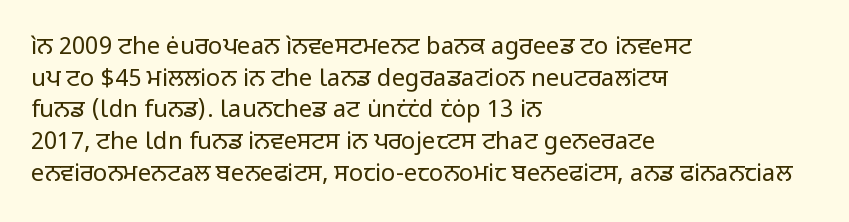
The image shows 24 px text type, upright; set left-aligned, normal line spacing (1.32x), normal letter spacing, not underlined.
